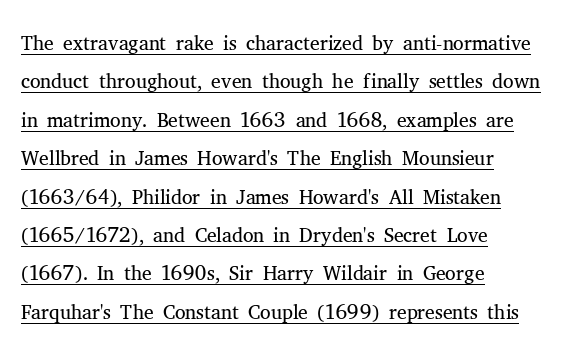
The font sits on the lighter half of the weight spectrum, regular included. The rendering keeps characters at their native spacing. The passage shown is typeset with a serif family. This sample has the flowing, uneven cadence of proportional lettering.
